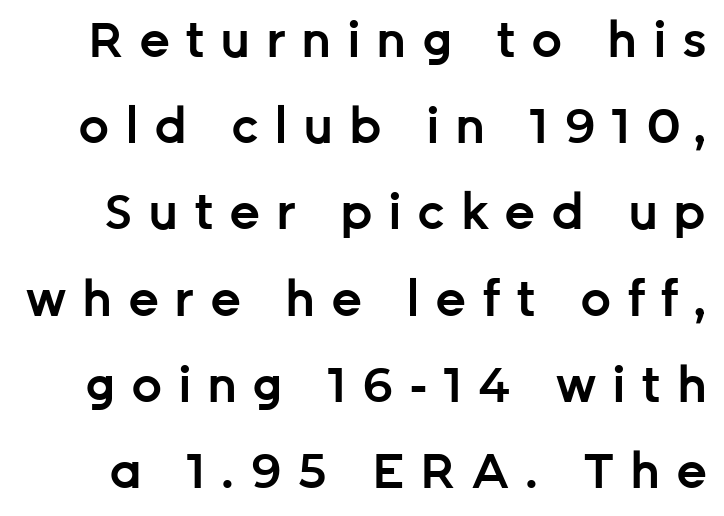
Q: Is the text bold? A: Semi-bold.
Q: Is the text italic (slanted)? A: No, it is upright.
Q: Is the typeface a serif or a sans-serif typeface? A: Sans-serif.
Q: Is the text underlined? A: No.
Q: Is the spacing between letters normal or unusually wide? A: Unusually wide.
Q: Width (condensed, normal, or wide)? A: Normal.
Q: Stroke contrast? A: Low.
Q: x-height? A: Medium.
Q: Monospaced? A: No.
